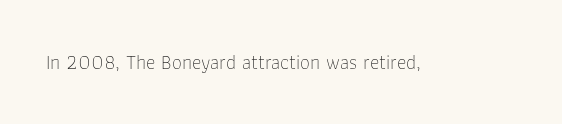
Posture: upright roman. Short note: letters normally spaced. The weight would be labelled regular, book, light, or lighter still. Lines of text with bare space underneath.
